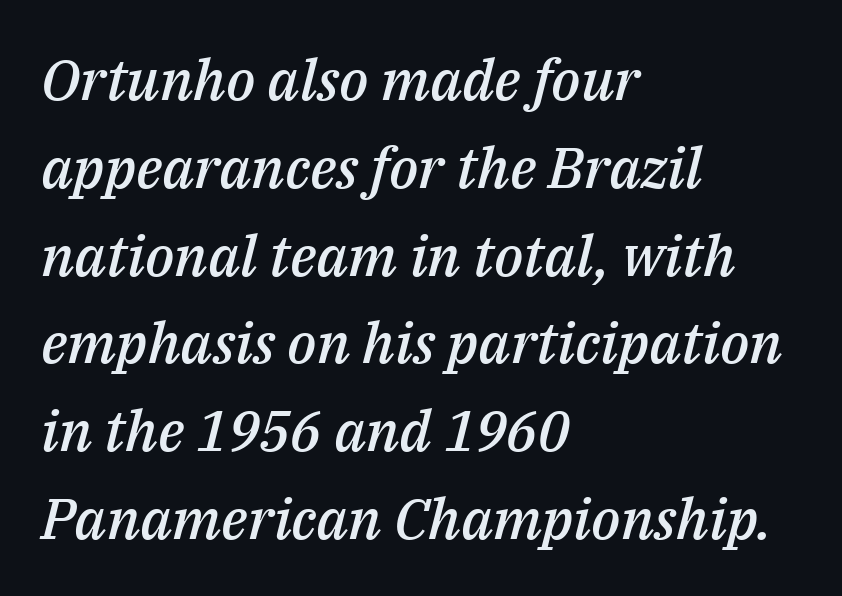
{"italic": "yes", "lean": "right", "slant_degrees": 14, "bold": "semi", "weight": "semibold", "width": "normal", "stroke_contrast": "medium", "x_height": "medium", "monospaced": "no", "underline": "no", "align": "left", "line_spacing": "normal", "line_spacing_ratio": 1.54, "letter_spacing": "normal", "letter_spacing_em": 0.0, "glyph_px": 57}
